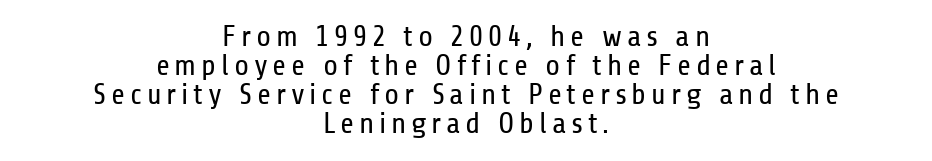
A centered setting, common on invitations and titles, is used for this passage. The typesetting does not lean heavy: it is not bold. The lines are packed closely together with very little leading. Spacing verdict: proportional, widths tailored to each character. Quick note: underline off. This sample uses an upright cut, with every glyph sitting square on the baseline.
